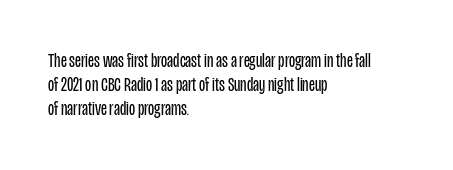
{"italic": "no", "bold": "no", "underline": "no", "align": "left", "line_spacing_ratio": 1.21, "letter_spacing": "normal", "letter_spacing_em": 0.0, "glyph_px": 20}
